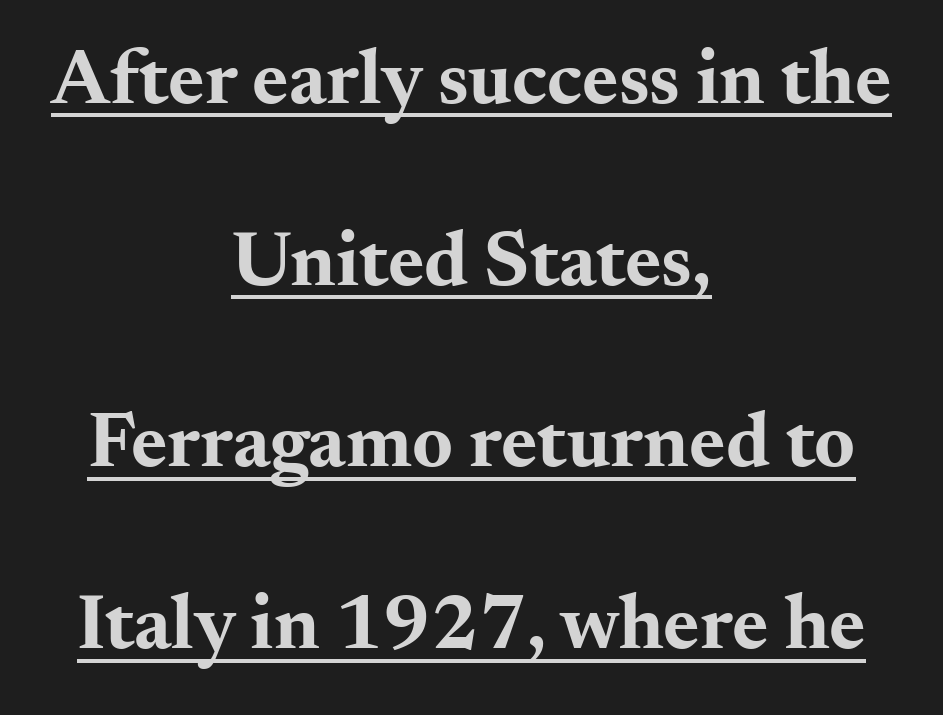
Beneath each row of characters lies a ruled line. The rendering shows small feet on the letterforms — a serif design. These lines are rendered in a variable-pitch font. The tracking reads as untouched default to a designer's eye. Compared with a flush-left layout, this one balances lines on the center instead. When letters stand straight like this, we call the style roman or upright.
